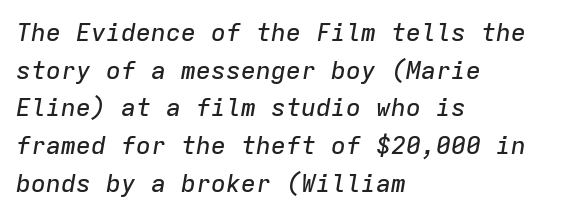
The image shows 25 px text type, italic (leaning right); set left-aligned, normal line spacing (1.51x), normal letter spacing, not underlined.
